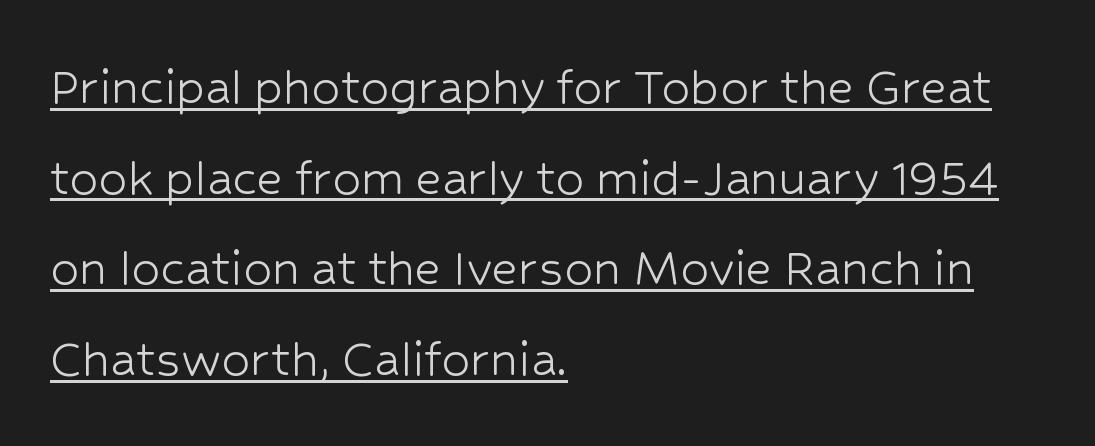
Q: Is the text bold? A: No.
Q: Is the text italic (slanted)? A: No, it is upright.
Q: Is the typeface a serif or a sans-serif typeface? A: Sans-serif.
Q: Is the text underlined? A: Yes.
Q: How is the paragraph aligned? A: Left-aligned.
Q: Is the spacing between letters normal or unusually wide? A: Normal.
Q: Is the spacing between lines tight, normal or loose? A: Normal.
Q: Width (condensed, normal, or wide)? A: Normal.
Q: Stroke contrast? A: Low.
Q: x-height? A: Medium.
Q: Monospaced? A: No.
